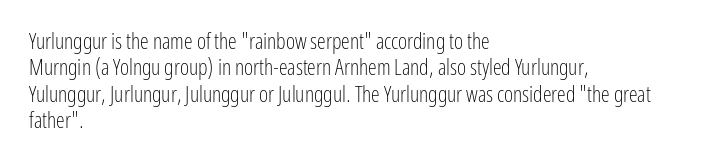
The image shows 22 px text type, upright; set left-aligned, line spacing 1.2x, normal letter spacing, not underlined.
